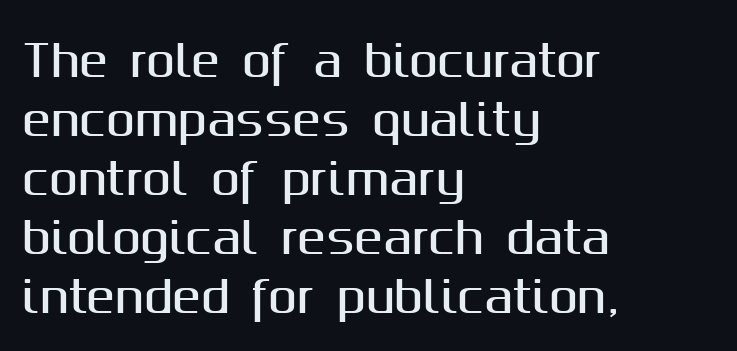
Q: Is the text italic (slanted)? A: No, it is upright.
Q: Is the typeface a serif or a sans-serif typeface? A: Sans-serif.
Q: Is the text underlined? A: No.
Q: How is the paragraph aligned? A: Left-aligned.
Q: Is the spacing between letters normal or unusually wide? A: Normal.
Q: Is the spacing between lines tight, normal or loose? A: Normal.
Q: Width (condensed, normal, or wide)? A: Normal.
Q: Stroke contrast? A: Medium.
Q: x-height? A: Medium.
Q: Monospaced? A: No.
